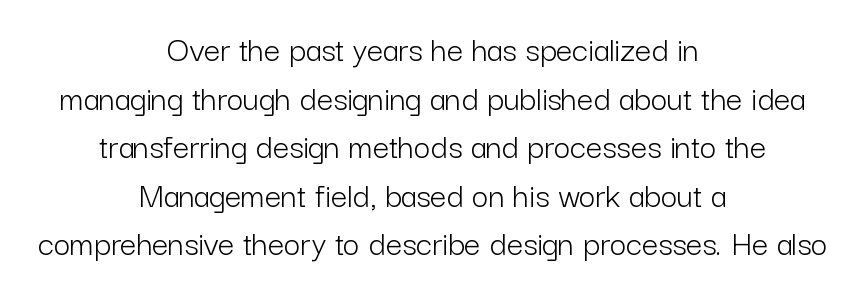
Q: Is the text bold? A: No.
Q: Is the text italic (slanted)? A: No, it is upright.
Q: Is the typeface a serif or a sans-serif typeface? A: Sans-serif.
Q: Is the text underlined? A: No.
Q: How is the paragraph aligned? A: Centered.
Q: Is the spacing between letters normal or unusually wide? A: Normal.
Q: Is the spacing between lines tight, normal or loose? A: Normal.
Q: Width (condensed, normal, or wide)? A: Normal.
Q: Stroke contrast? A: Low.
Q: x-height? A: Medium.
Q: Monospaced? A: No.
